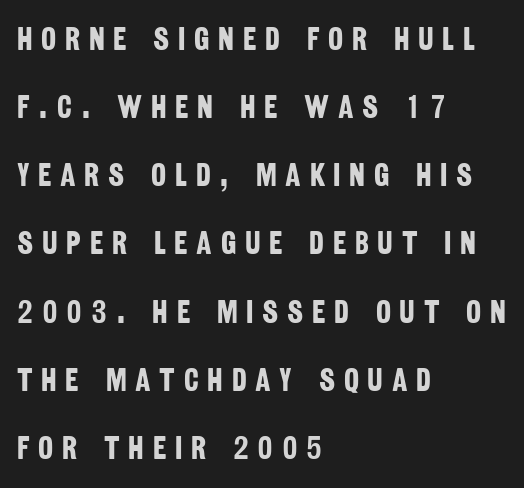
{"serif": "no", "bold": "yes", "weight": "bold", "width": "condensed", "stroke_contrast": "low", "x_height": "large", "monospaced": "no", "underline": "no", "align": "left", "line_spacing": "loose", "line_spacing_ratio": 2.13, "letter_spacing": "wide", "letter_spacing_em": 0.27, "glyph_px": 32}
